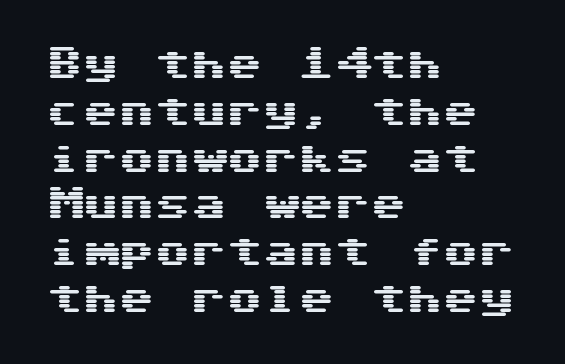
{"serif": "no", "italic": "no", "width": "wide", "stroke_contrast": "medium", "x_height": "medium", "underline": "no", "align": "left", "line_spacing": "normal", "line_spacing_ratio": 1.3, "letter_spacing": "normal", "letter_spacing_em": 0.0, "glyph_px": 36}
